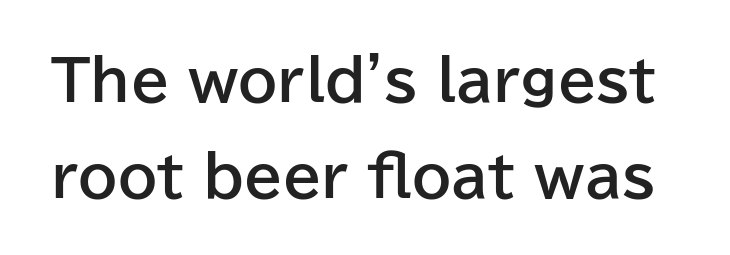
The image shows 56 px bold sans-serif type, upright; set line spacing 1.71x, normal letter spacing, not underlined; low stroke contrast and a medium x-height.
